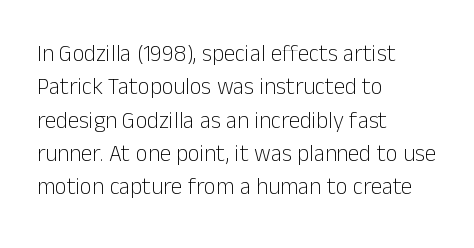
Q: Is the text bold? A: No.
Q: Is the text italic (slanted)? A: No, it is upright.
Q: Is the text underlined? A: No.
Q: How is the paragraph aligned? A: Left-aligned.
Q: Is the spacing between letters normal or unusually wide? A: Normal.
Q: Is the spacing between lines tight, normal or loose? A: Normal.
